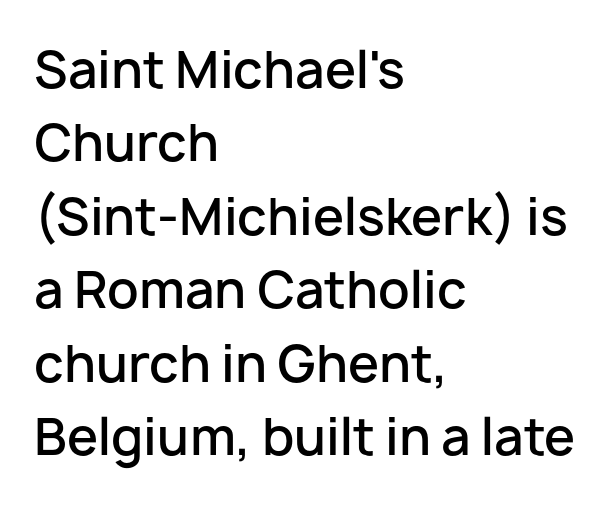
The image shows 50 px semibold sans-serif type, upright; set left-aligned, normal line spacing (1.47x), normal letter spacing, not underlined; low stroke contrast and a medium x-height.
